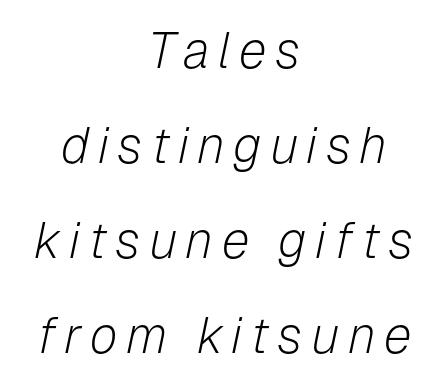
{"italic": "yes", "lean": "right", "slant_degrees": 12, "bold": "no", "weight": "light", "width": "normal", "stroke_contrast": "low", "x_height": "medium", "monospaced": "no", "underline": "no", "align": "center", "line_spacing": "loose", "line_spacing_ratio": 1.9, "glyph_px": 50}
